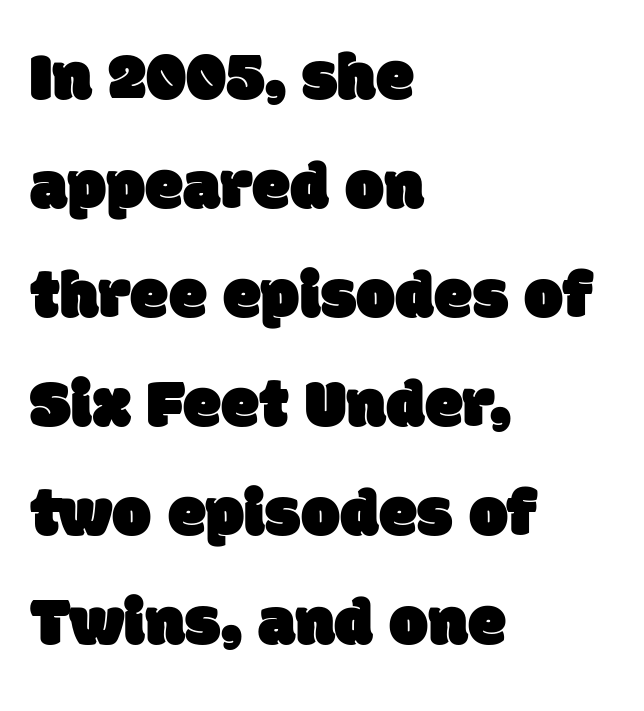
Q: Is the typeface a serif or a sans-serif typeface? A: Sans-serif.
Q: Is the text underlined? A: No.
Q: How is the paragraph aligned? A: Left-aligned.
Q: Is the spacing between letters normal or unusually wide? A: Normal.
Q: Is the spacing between lines tight, normal or loose? A: Normal.
Q: Width (condensed, normal, or wide)? A: Normal.
Q: Stroke contrast? A: Low.
Q: x-height? A: Large.
Q: Monospaced? A: No.
